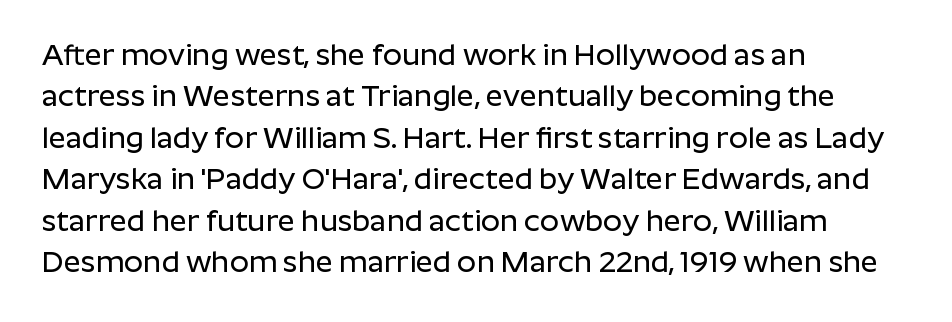
{"serif": "no", "italic": "no", "width": "normal", "stroke_contrast": "low", "x_height": "medium", "monospaced": "no", "underline": "no", "align": "left", "line_spacing": "normal", "line_spacing_ratio": 1.38, "letter_spacing": "normal", "letter_spacing_em": 0.0, "glyph_px": 30}
